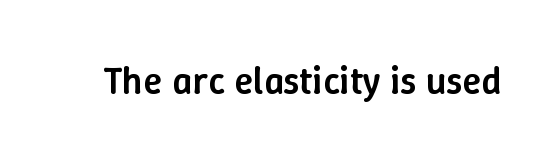
Q: Is the text bold? A: Semi-bold.
Q: Is the text italic (slanted)? A: No, it is upright.
Q: Is the text underlined? A: No.
Q: Is the spacing between letters normal or unusually wide? A: Normal.
Q: Width (condensed, normal, or wide)? A: Normal.
Q: Stroke contrast? A: Low.
Q: x-height? A: Medium.
Q: Monospaced? A: No.
